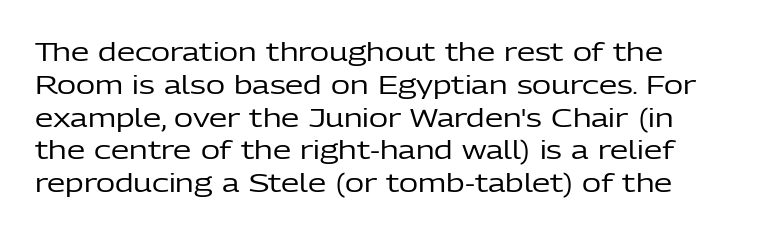
{"italic": "no", "bold": "no", "underline": "no", "line_spacing": "normal", "line_spacing_ratio": 1.26, "letter_spacing": "normal", "letter_spacing_em": 0.0, "glyph_px": 26}
